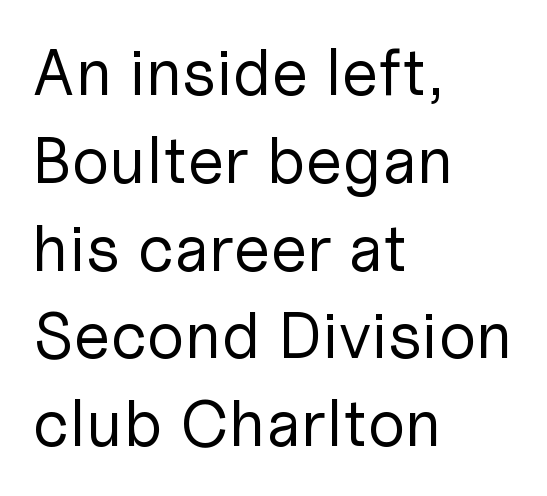
Q: Is the text bold? A: No.
Q: Is the text italic (slanted)? A: No, it is upright.
Q: Is the typeface a serif or a sans-serif typeface? A: Sans-serif.
Q: Is the text underlined? A: No.
Q: How is the paragraph aligned? A: Left-aligned.
Q: Is the spacing between letters normal or unusually wide? A: Normal.
Q: Is the spacing between lines tight, normal or loose? A: Normal.
Q: Width (condensed, normal, or wide)? A: Normal.
Q: Stroke contrast? A: Low.
Q: x-height? A: Medium.
Q: Monospaced? A: No.
